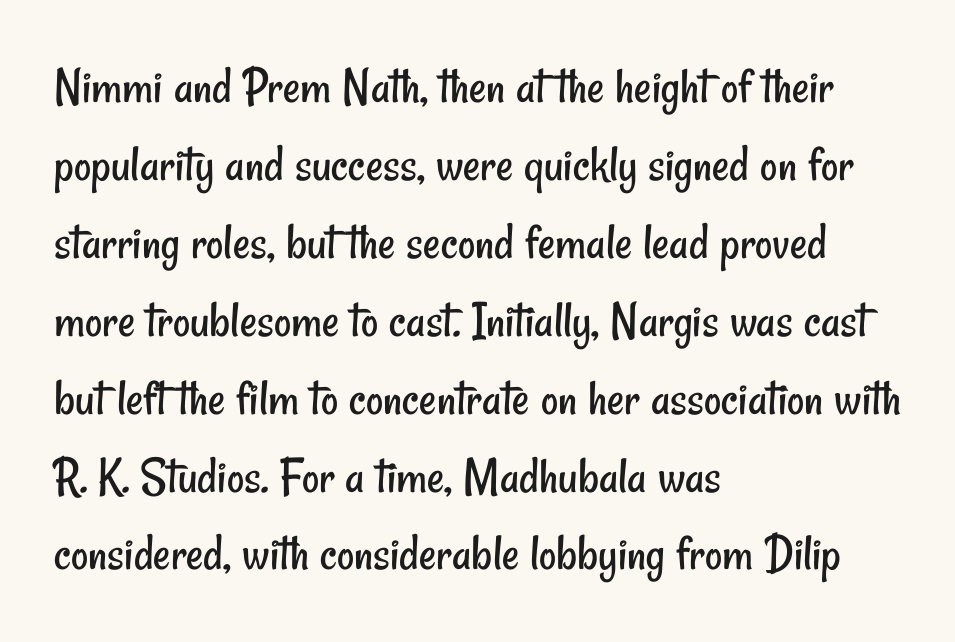
These lines stack with their left ends in a neat column. One glance says typical: line gaps are just what's usual. Compared with a typical body face, this is equally light or lighter still. The strip under each line holds only bare page.
